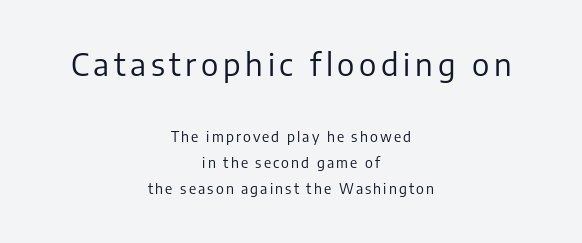
Is the lower block the larger one? No — the upper block carries the bigger type. Is this a heavy cut? Hardly; it is regular or lighter. A typesetter would call this proportional, since set widths differ per character. This rendering uses center alignment, leaving both contours irregular but symmetric. Italic? Not at all — the glyphs are vertical.
